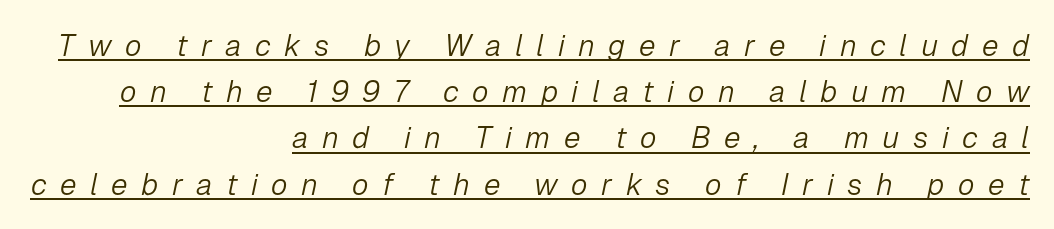
The image shows 30 px light type, italic (leaning right); set right-aligned, normal line spacing (1.54x), unusually wide letter spacing (+0.45 em), underlined; low stroke contrast and a medium x-height.
